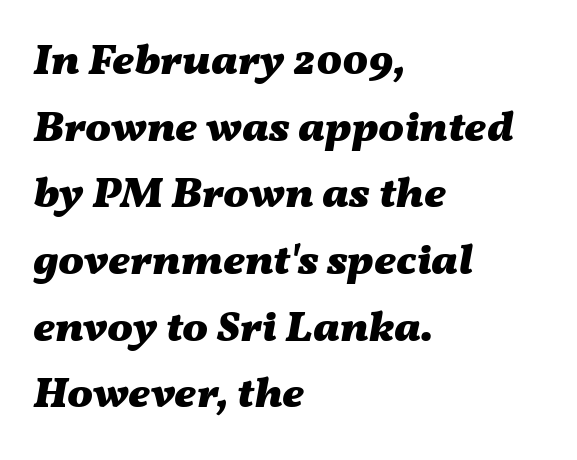
{"italic": "yes", "lean": "right", "slant_degrees": 11, "bold": "yes", "weight": "heavy", "width": "wide", "stroke_contrast": "medium", "x_height": "medium", "monospaced": "no", "underline": "no", "align": "left", "line_spacing": "normal", "line_spacing_ratio": 1.55, "letter_spacing": "normal", "letter_spacing_em": 0.0, "glyph_px": 43}
